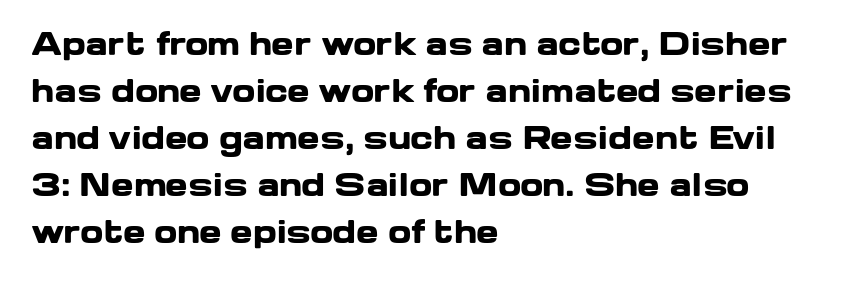
{"serif": "no", "italic": "no", "bold": "yes", "weight": "heavy", "width": "wide", "stroke_contrast": "low", "x_height": "medium", "monospaced": "no", "underline": "no", "align": "left", "line_spacing": "normal", "line_spacing_ratio": 1.57, "letter_spacing": "normal", "letter_spacing_em": 0.0, "glyph_px": 30}
